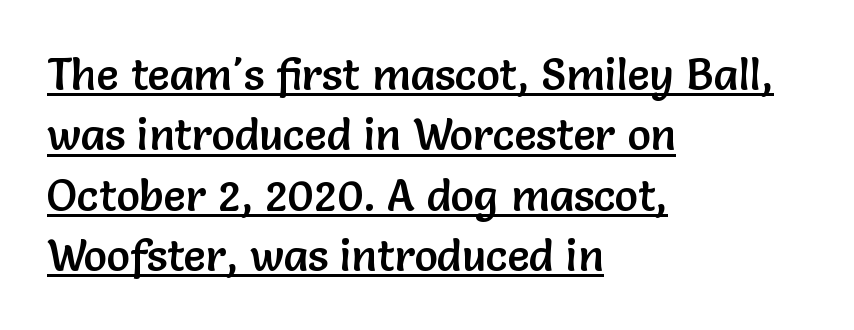
{"serif": "no", "italic": "no", "width": "normal", "stroke_contrast": "low", "x_height": "medium", "monospaced": "no", "underline": "yes", "align": "left", "line_spacing": "normal", "line_spacing_ratio": 1.37, "letter_spacing": "normal", "letter_spacing_em": 0.0, "glyph_px": 44}
